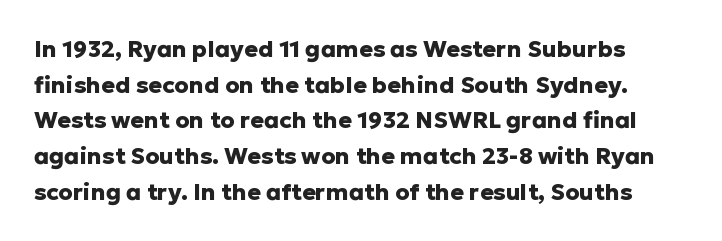
Q: Is the text bold? A: Yes.
Q: Is the text italic (slanted)? A: No, it is upright.
Q: Is the text underlined? A: No.
Q: Is the spacing between letters normal or unusually wide? A: Normal.
Q: Is the spacing between lines tight, normal or loose? A: Normal.
